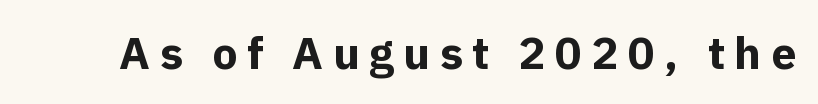
{"serif": "no", "italic": "no", "bold": "yes", "weight": "bold", "width": "normal", "x_height": "medium", "monospaced": "no", "underline": "no", "letter_spacing": "wide", "letter_spacing_em": 0.21, "glyph_px": 45}
